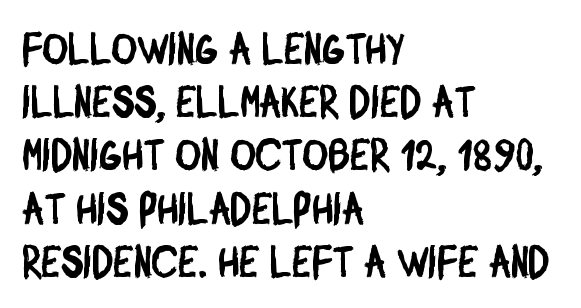
Characters follow at the spacing the type designer built in. Proportional: the letters do not fall into vertical columns. Examine the stroke ends and you'll find no serifs. The lines in this sample share a left origin and differ only in where they stop.
